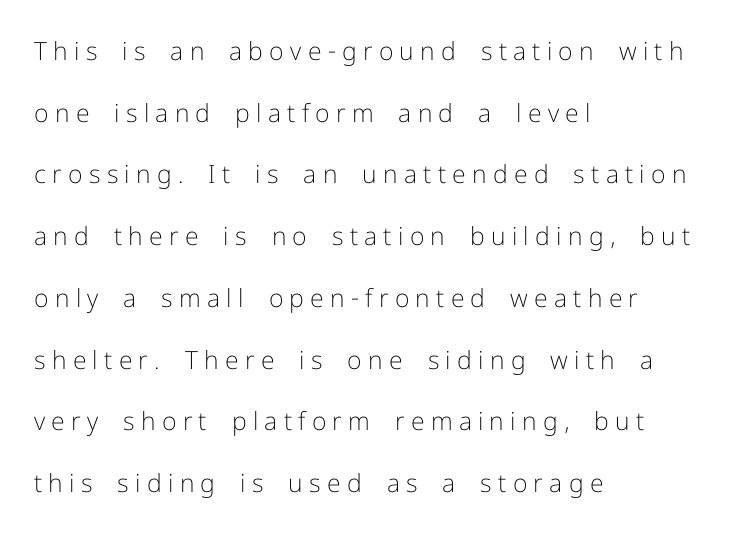
Q: Is the text bold? A: No.
Q: Is the text italic (slanted)? A: No, it is upright.
Q: Is the text underlined? A: No.
Q: How is the paragraph aligned? A: Left-aligned.
Q: Is the spacing between letters normal or unusually wide? A: Unusually wide.
Q: Is the spacing between lines tight, normal or loose? A: Loose.
